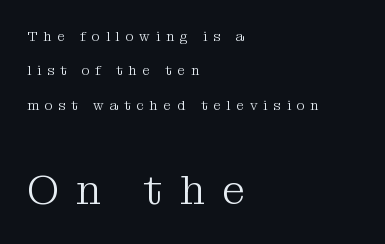
Q: Is the text bold? A: No.
Q: Is the text italic (slanted)? A: No, it is upright.
Q: Is the typeface a serif or a sans-serif typeface? A: Serif.
Q: Is the text underlined? A: No.
Q: How is the paragraph aligned? A: Left-aligned.
Q: Is the spacing between letters normal or unusually wide? A: Unusually wide.
Q: Is the spacing between lines tight, normal or loose? A: Loose.
Q: Which block of text is set in a larger size, the first (top) or the second (bottom)? A: The second (bottom) one.
Q: Width (condensed, normal, or wide)? A: Normal.
Q: Stroke contrast? A: Medium.
Q: x-height? A: Medium.
Q: Monospaced? A: No.
